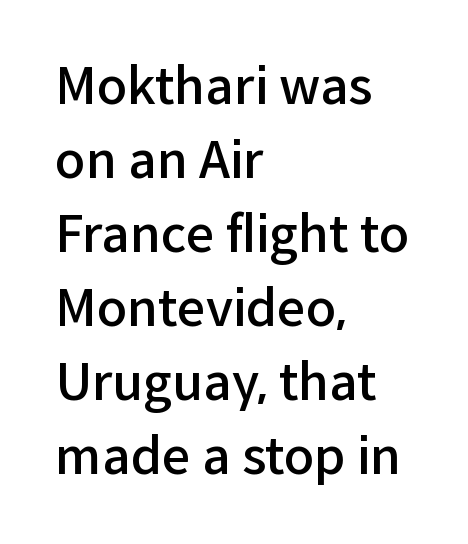
Are there feet on the stems? There aren't — it's a sans. Typographic density is moderately raised because the face is semibold. Is this a fixed-width face? No — the glyphs have proportional, varying widths. The passage is arranged the way most books set body copy — flush left. The gaps between neighbouring characters are ordinary and unremarkable. Do the letters lean? They stand straight.
